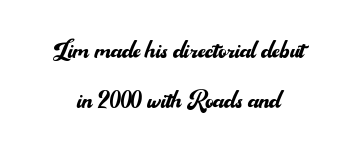
The image shows 32 px regular-weight sans-serif type; set centered, normal line spacing (1.56x), normal letter spacing, not underlined; medium stroke contrast and a small x-height.
